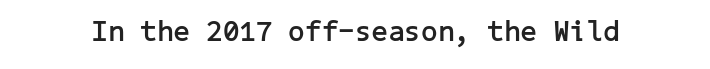
The image shows 29 px semibold sans-serif type, upright; set normal letter spacing, not underlined; low stroke contrast and a medium x-height.
